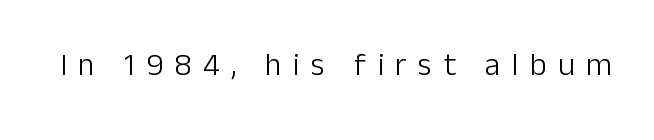
{"serif": "no", "italic": "no", "bold": "no", "weight": "light", "width": "normal", "stroke_contrast": "low", "x_height": "medium", "monospaced": "no", "underline": "no", "letter_spacing": "wide", "letter_spacing_em": 0.35, "glyph_px": 32}
